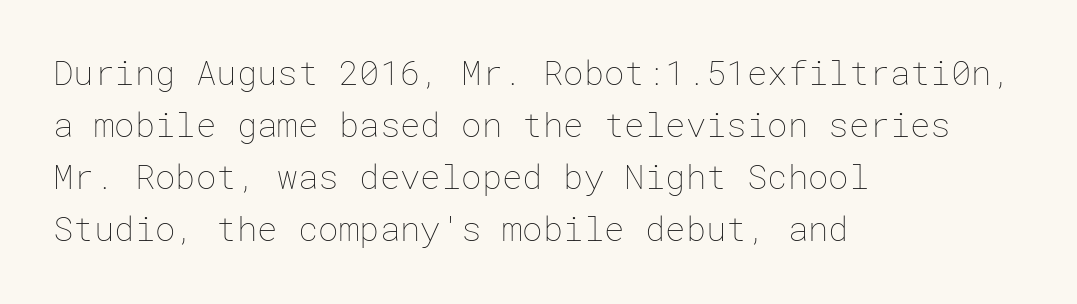
The image shows 34 px thin type, upright; set left-aligned, normal line spacing (1.53x), normal letter spacing, not underlined; low stroke contrast and a medium x-height.
